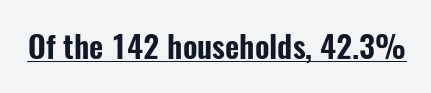
Think of a printed novel: that variable character pitch is what you see here. The sample's only ornament is a line tracing under the words. Vertical strokes here are truly vertical. Letterform terminals end flat and unadorned throughout the passage. Nobody touched the tracking dial on this one.
